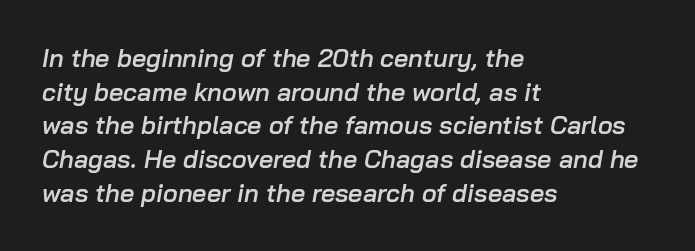
The image shows 25 px text type, italic (leaning right); set left-aligned, normal line spacing (1.35x), normal letter spacing, not underlined.
